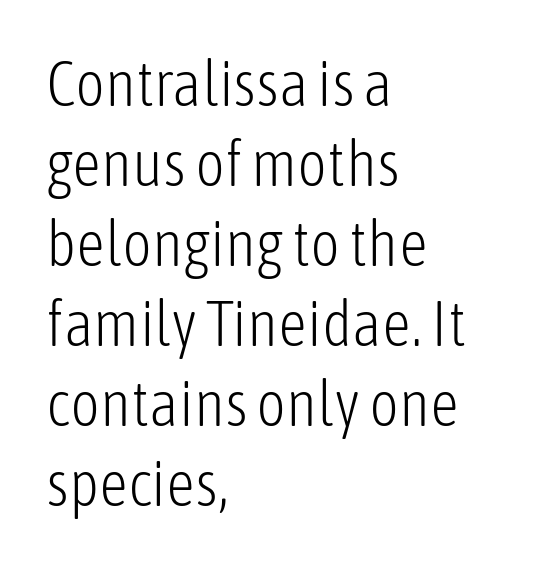
{"serif": "no", "italic": "no", "bold": "no", "weight": "light", "width": "condensed", "stroke_contrast": "low", "x_height": "medium", "monospaced": "no", "underline": "no", "align": "left", "line_spacing": "normal", "line_spacing_ratio": 1.25, "letter_spacing": "normal", "letter_spacing_em": 0.0, "glyph_px": 64}
